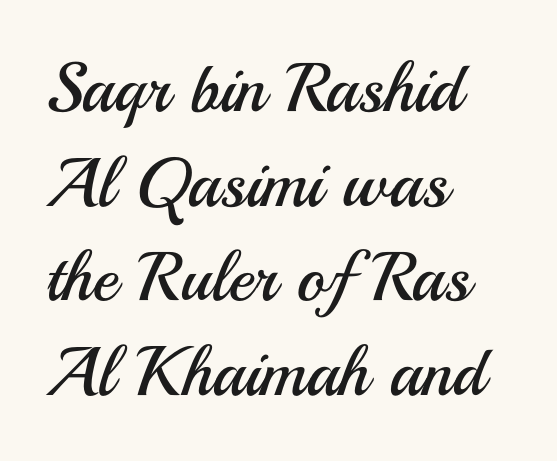
Q: Is the text bold? A: No.
Q: Is the text italic (slanted)? A: Yes.
Q: Is the typeface a serif or a sans-serif typeface? A: Sans-serif.
Q: Is the text underlined? A: No.
Q: How is the paragraph aligned? A: Left-aligned.
Q: Is the spacing between letters normal or unusually wide? A: Normal.
Q: Is the spacing between lines tight, normal or loose? A: Normal.
Q: Width (condensed, normal, or wide)? A: Normal.
Q: Stroke contrast? A: Medium.
Q: x-height? A: Small.
Q: Monospaced? A: No.
